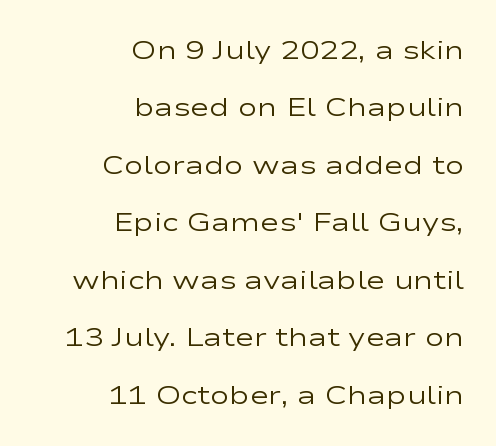
These lines stand farther apart than default settings would place them. Summary of weight: not heavy and not bold. Where is the straight margin? On the right. Check under the words: just untouched page.
